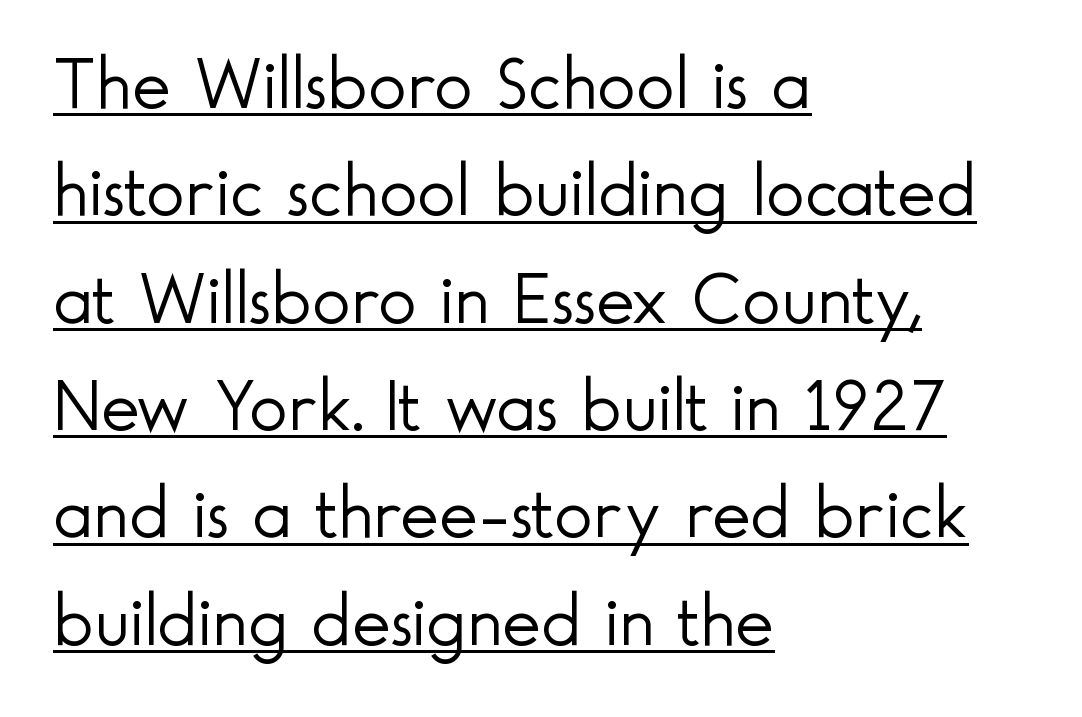
The rendering shows plain stroke endings on the letterforms — a sans-serif design. The font's upright variant was chosen for this text. Weight: in the light-to-regular range. Looks like regular typesetting: each glyph gets only the width it needs.
